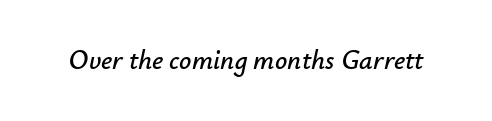
In terms of letterspacing, this is plain default setting. The glyphs are unaccompanied by any horizontal stroke below them. The text carries the slant typical of an italic or oblique font.
